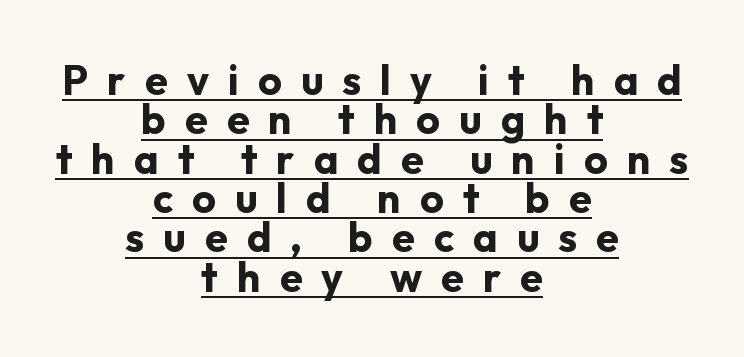
Q: Is the text bold? A: Yes.
Q: Is the text italic (slanted)? A: No, it is upright.
Q: Is the typeface a serif or a sans-serif typeface? A: Sans-serif.
Q: Is the text underlined? A: Yes.
Q: How is the paragraph aligned? A: Centered.
Q: Is the spacing between letters normal or unusually wide? A: Unusually wide.
Q: Is the spacing between lines tight, normal or loose? A: Tight.
Q: Width (condensed, normal, or wide)? A: Normal.
Q: Stroke contrast? A: Low.
Q: x-height? A: Medium.
Q: Monospaced? A: No.
